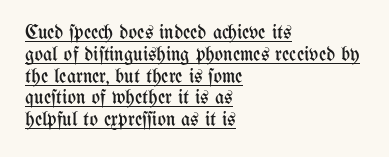
Q: Is the text bold? A: No.
Q: Is the text italic (slanted)? A: No, it is upright.
Q: Is the text underlined? A: Yes.
Q: How is the paragraph aligned? A: Left-aligned.
Q: Is the spacing between letters normal or unusually wide? A: Normal.
Q: Is the spacing between lines tight, normal or loose? A: Tight.
